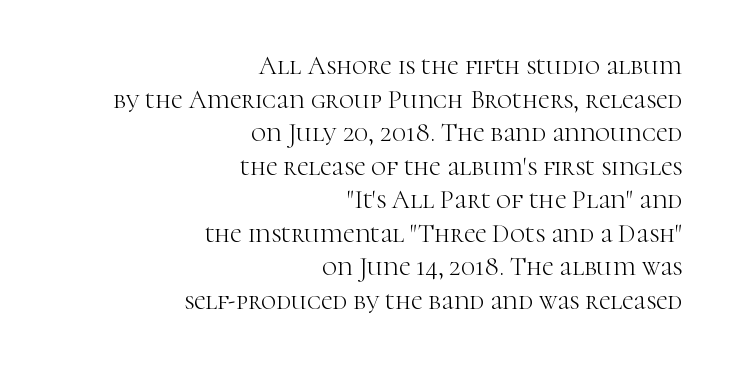
The image shows 26 px text type, upright; set right-aligned, normal line spacing (1.29x), normal letter spacing, not underlined.
